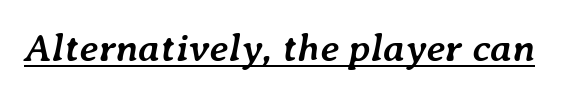
The image shows 40 px semibold type, italic (leaning right); set normal letter spacing, underlined; low stroke contrast and a medium x-height.
